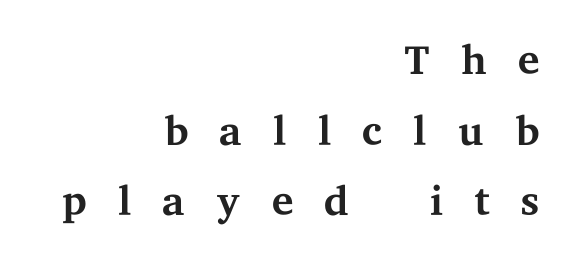
The image shows 62 px regular-weight, wide serif type, upright; set right-aligned, tight line spacing (1.14x), unusually wide letter spacing (+0.47 em), not underlined; medium stroke contrast and a medium x-height.
